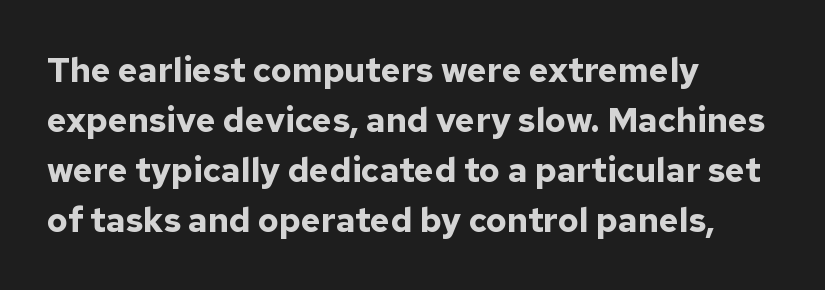
The image shows 34 px bold sans-serif type, upright; set left-aligned, normal line spacing (1.47x), normal letter spacing, not underlined; low stroke contrast and a medium x-height.
